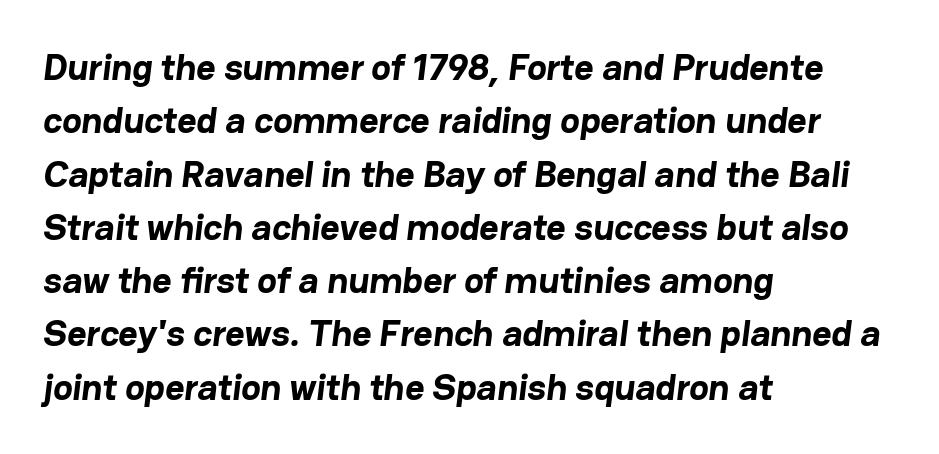
{"serif": "no", "bold": "yes", "weight": "bold", "width": "normal", "stroke_contrast": "low", "x_height": "medium", "monospaced": "no", "underline": "no", "align": "left", "line_spacing": "normal", "line_spacing_ratio": 1.44, "letter_spacing": "normal", "letter_spacing_em": 0.0, "glyph_px": 37}
